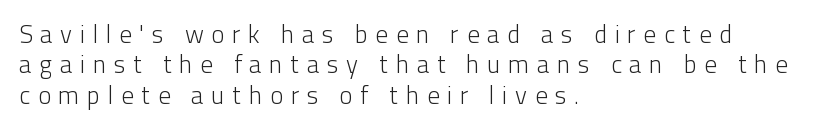
The image shows 25 px text type, upright; set left-aligned, line spacing 1.22x, unusually wide letter spacing (+0.31 em), not underlined.
